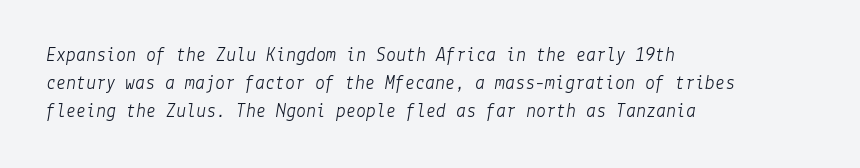
No letter is thick-stroked: the sample isn't bold. What's the leading like? Ordinary, nothing unusual. A typesetter would mark this as italic. Between one letter and the next there's only the usual sliver of space.
